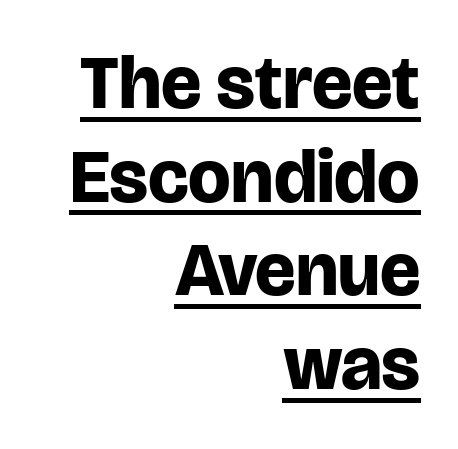
{"serif": "no", "italic": "no", "bold": "yes", "weight": "bold", "width": "normal", "stroke_contrast": "low", "x_height": "large", "monospaced": "no", "underline": "yes", "align": "right", "line_spacing": "normal", "line_spacing_ratio": 1.25, "letter_spacing": "normal", "letter_spacing_em": 0.0, "glyph_px": 75}
